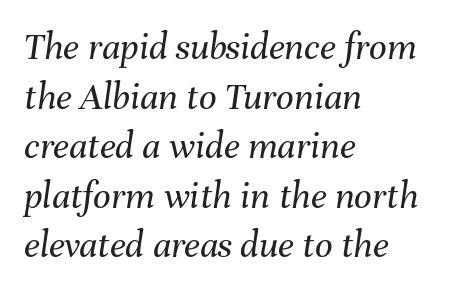
The image shows 39 px regular-weight type, italic (leaning right); set left-aligned, normal line spacing (1.27x), normal letter spacing, not underlined; medium stroke contrast and a medium x-height.
